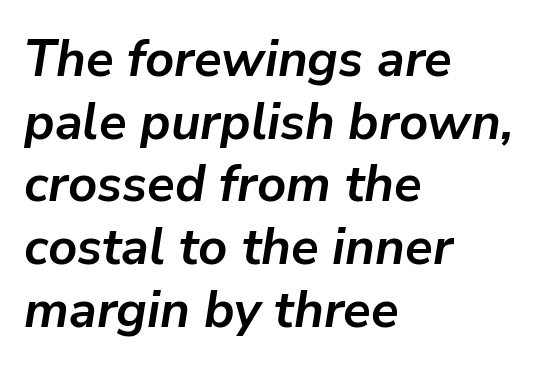
The image shows 51 px semibold type, italic (leaning right); set left-aligned, line spacing 1.23x, normal letter spacing, not underlined; low stroke contrast and a medium x-height.
